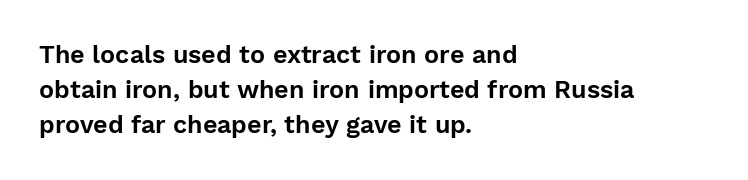
The image shows 25 px text type, upright; set left-aligned, normal line spacing (1.41x), normal letter spacing, not underlined.
